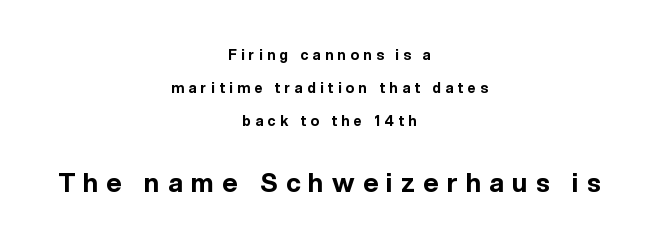
{"italic": "no", "bold": "yes", "underline": "no", "align": "center", "line_spacing": "loose", "line_spacing_ratio": 2.35, "letter_spacing": "wide", "letter_spacing_em": 0.32, "larger_block": "second", "size_ratio": 1.86, "glyph_px": 26}
